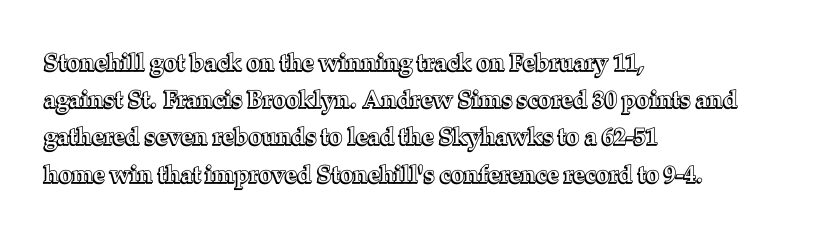
Interline gaps are of average width in this sample. The letters stand upright; this is a roman face. The face used here is rendered with its standard letterfit. Leftover space on each line is placed entirely after the last word. Beneath every word, the page is bare.
